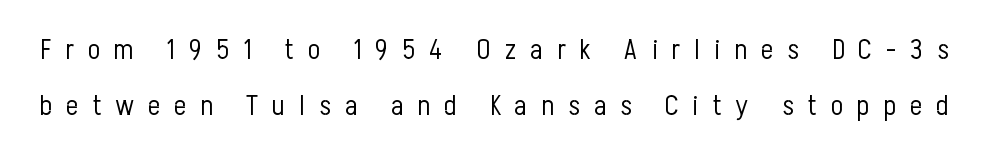
{"serif": "no", "italic": "no", "bold": "no", "weight": "light", "width": "condensed", "stroke_contrast": "low", "x_height": "medium", "monospaced": "no", "underline": "no", "line_spacing": "loose", "line_spacing_ratio": 1.93, "letter_spacing": "wide", "letter_spacing_em": 0.48, "glyph_px": 29}
